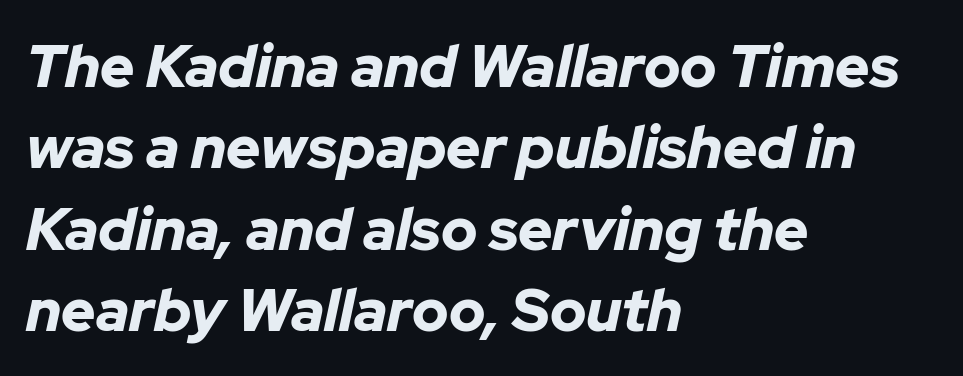
Clear beneath every line of the passage. Words appear dense and cohesive because spacing is normal. Compared with an ordinary text face, these strokes are far heavier — a full bold. Quick note: interline space is typical.
